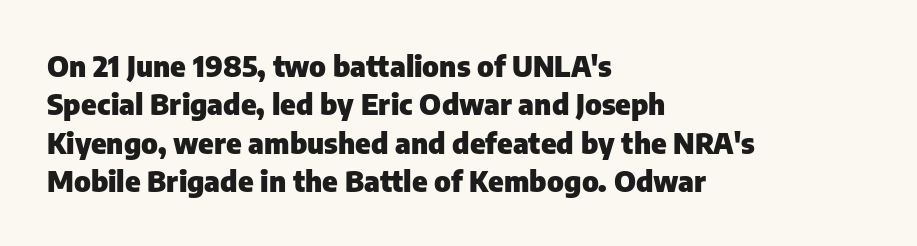
The image shows 29 px heavy sans-serif type, upright; set left-aligned, normal line spacing (1.32x), normal letter spacing, not underlined; low stroke contrast and a medium x-height.
